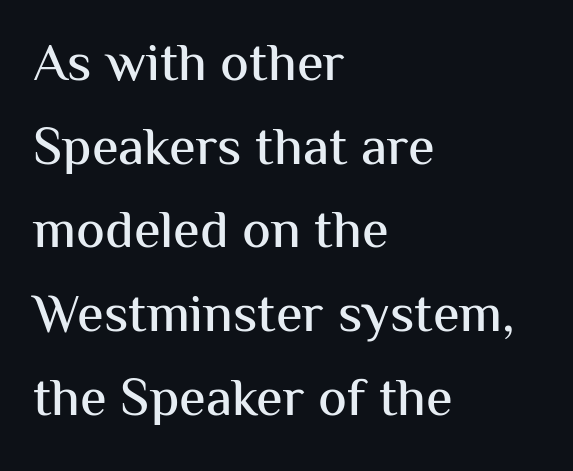
Unlike italic type, these characters show no tilt at all. Look at the bottom of the vertical strokes: they stop flat, with no serifs. Horizontally, the lines are justified to the leading edge only. One glance says typical: line gaps are just what's usual. Look at the tracking — it's just the regular setting, nothing added. A typesetter would call this proportional, since set widths differ per character.
